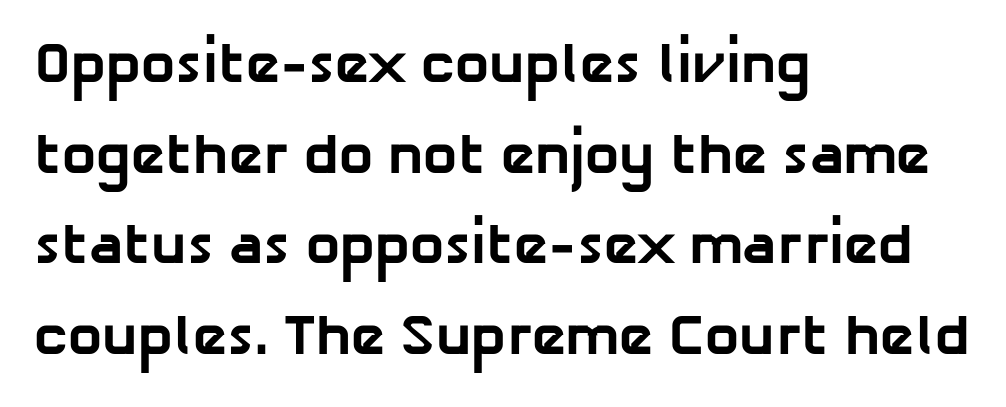
{"serif": "no", "bold": "yes", "weight": "bold", "width": "normal", "stroke_contrast": "low", "x_height": "medium", "monospaced": "no", "underline": "no", "align": "left", "line_spacing": "normal", "line_spacing_ratio": 1.59, "letter_spacing": "normal", "letter_spacing_em": 0.0, "glyph_px": 57}
